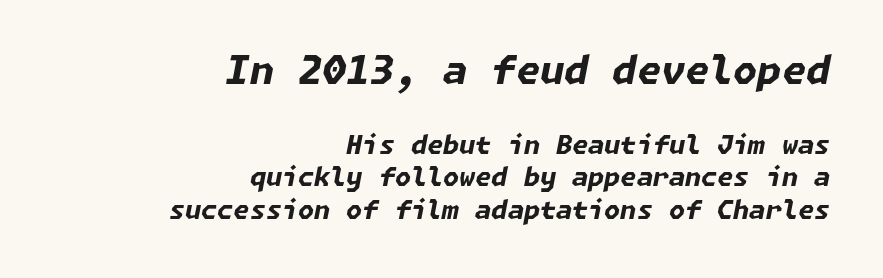
Glyph-to-glyph distance matches everyday printed text. The paragraph has a hard right edge and a soft left edge. What's the leading like? Ordinary, nothing unusual. Emphasis by weight is at full strength: bold.
